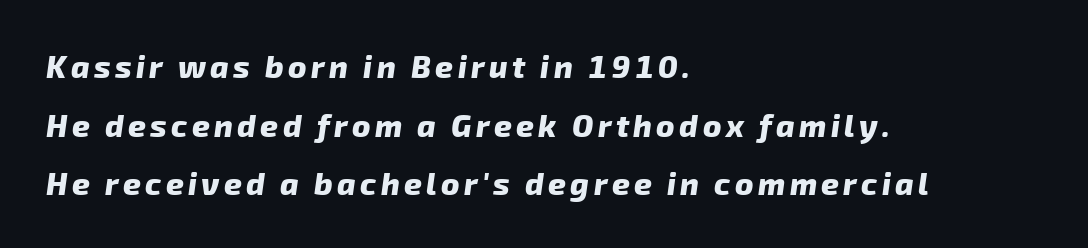
The image shows 31 px heavy sans-serif type; set left-aligned, line spacing 1.89x, not underlined; low stroke contrast and a medium x-height.
